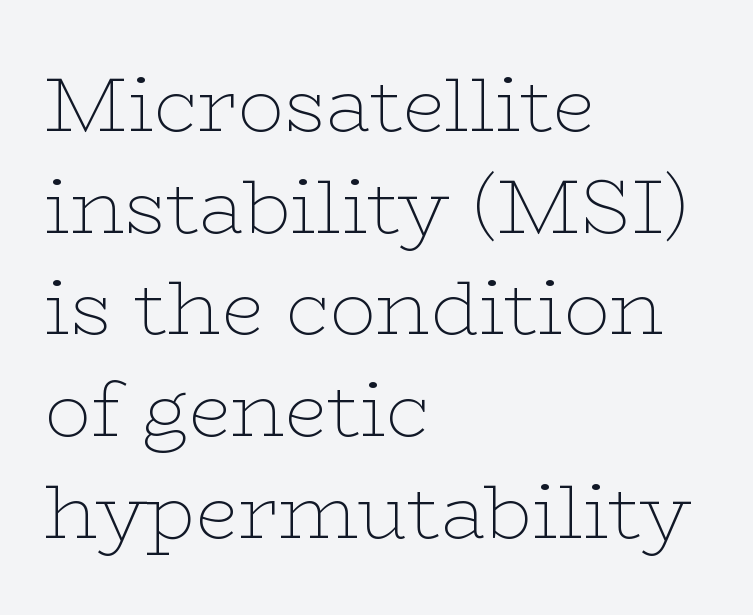
{"serif": "yes", "italic": "no", "bold": "no", "weight": "thin", "width": "wide", "stroke_contrast": "low", "x_height": "medium", "monospaced": "no", "underline": "no", "align": "left", "line_spacing": "normal", "line_spacing_ratio": 1.32, "letter_spacing": "normal", "letter_spacing_em": 0.0, "glyph_px": 77}
